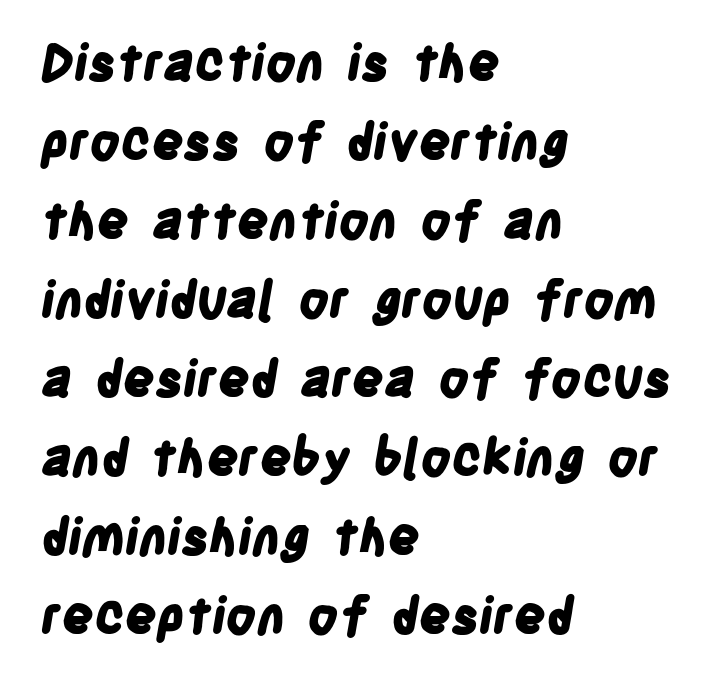
Q: Is the text bold? A: Yes.
Q: Is the typeface a serif or a sans-serif typeface? A: Sans-serif.
Q: Is the text underlined? A: No.
Q: How is the paragraph aligned? A: Left-aligned.
Q: Is the spacing between letters normal or unusually wide? A: Normal.
Q: Is the spacing between lines tight, normal or loose? A: Normal.
Q: Width (condensed, normal, or wide)? A: Condensed.
Q: Stroke contrast? A: Low.
Q: x-height? A: Large.
Q: Monospaced? A: No.
